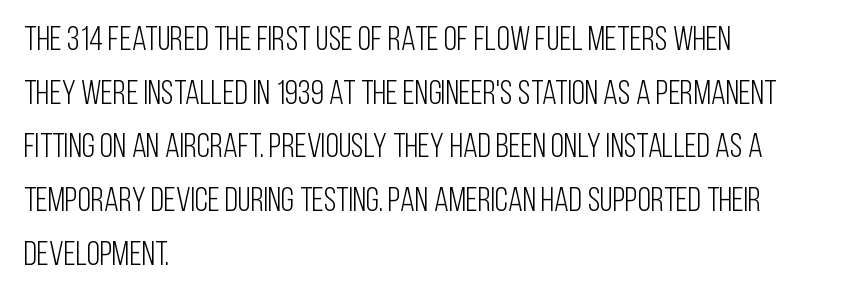
{"serif": "no", "italic": "no", "bold": "no", "weight": "light", "width": "condensed", "stroke_contrast": "low", "x_height": "large", "monospaced": "no", "underline": "no", "align": "left", "line_spacing": "normal", "line_spacing_ratio": 1.58, "letter_spacing": "normal", "letter_spacing_em": 0.0, "glyph_px": 34}
